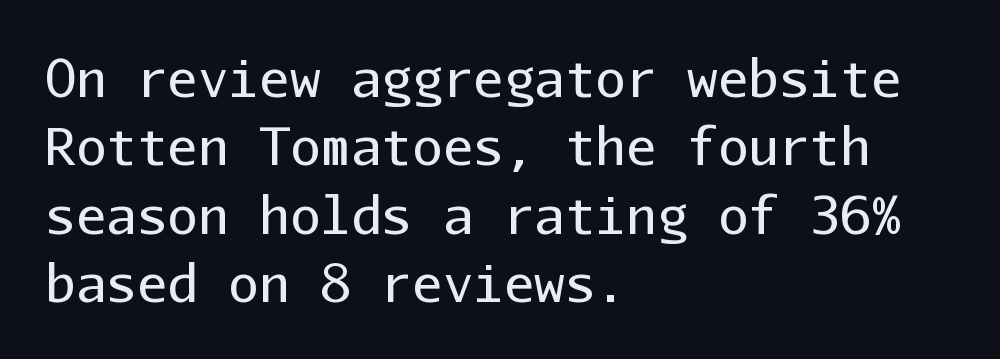
{"serif": "no", "italic": "no", "bold": "no", "weight": "regular", "width": "normal", "stroke_contrast": "low", "x_height": "medium", "monospaced": "yes", "underline": "no", "align": "left", "line_spacing": "normal", "line_spacing_ratio": 1.34, "letter_spacing": "normal", "letter_spacing_em": 0.0, "glyph_px": 51}
